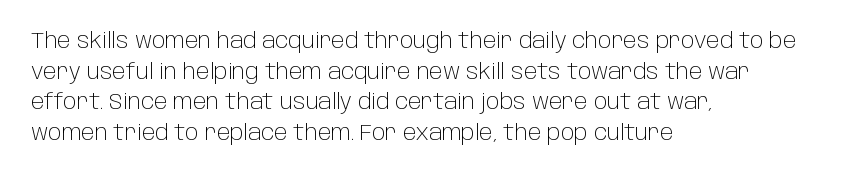
The image shows 21 px text type, upright; set left-aligned, normal line spacing (1.46x), normal letter spacing, not underlined.
